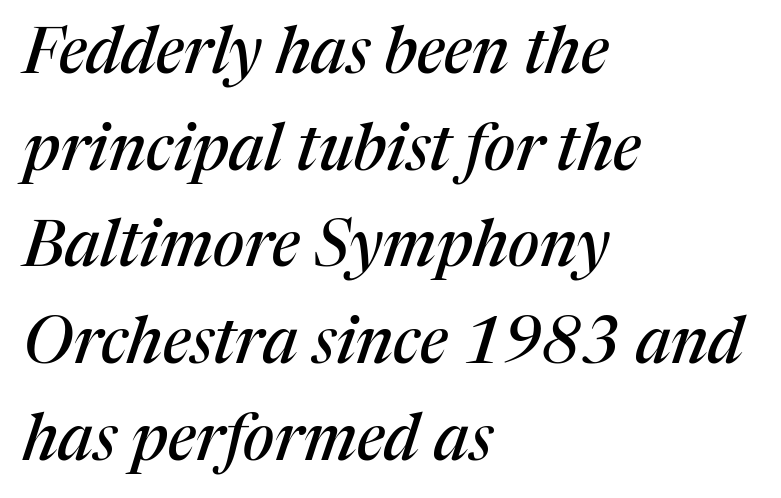
{"serif": "yes", "italic": "yes", "lean": "right", "slant_degrees": 17, "width": "normal", "stroke_contrast": "medium", "x_height": "medium", "monospaced": "no", "underline": "no", "align": "left", "line_spacing": "normal", "line_spacing_ratio": 1.51, "letter_spacing": "normal", "letter_spacing_em": 0.0, "glyph_px": 64}
